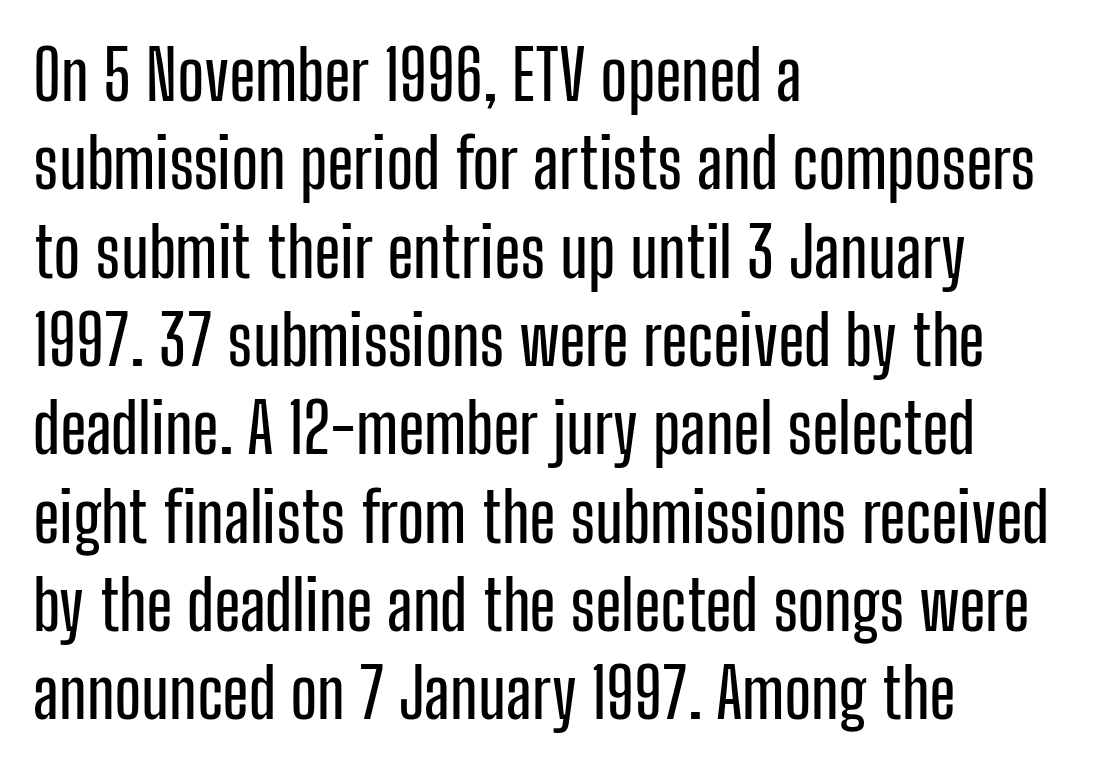
{"serif": "no", "italic": "no", "width": "condensed", "stroke_contrast": "low", "x_height": "medium", "monospaced": "no", "underline": "no", "align": "left", "line_spacing": "normal", "line_spacing_ratio": 1.28, "letter_spacing": "normal", "letter_spacing_em": 0.0, "glyph_px": 69}
